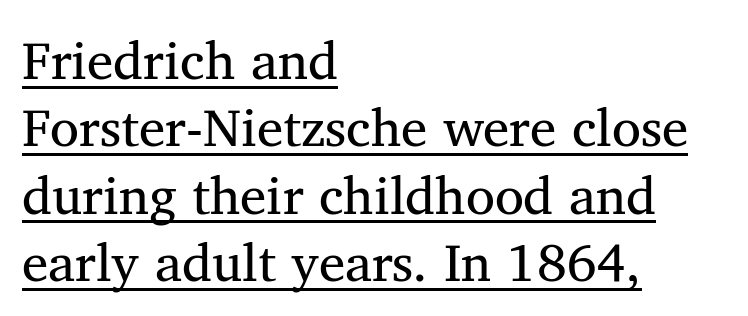
The image shows 53 px regular-weight serif type, upright; set left-aligned, normal line spacing (1.27x), normal letter spacing, underlined; medium stroke contrast and a medium x-height.
